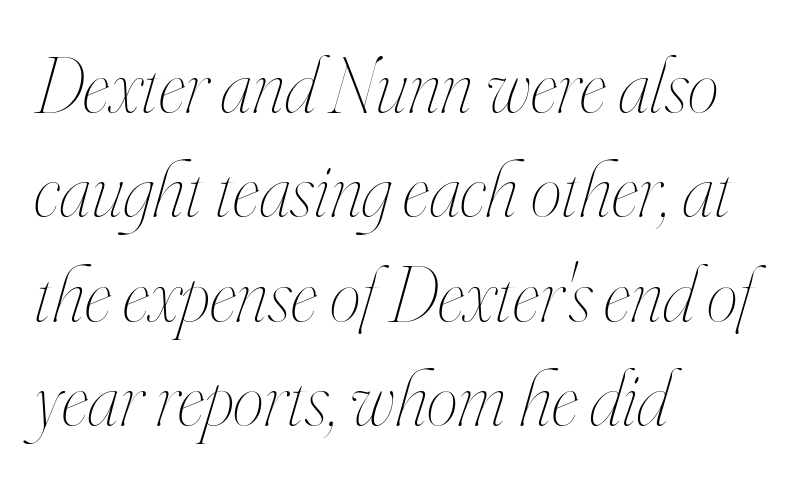
{"italic": "yes", "lean": "right", "slant_degrees": 16, "bold": "no", "weight": "thin", "width": "condensed", "stroke_contrast": "high", "x_height": "small", "monospaced": "no", "underline": "no", "align": "left", "line_spacing": "normal", "line_spacing_ratio": 1.32, "letter_spacing": "normal", "letter_spacing_em": 0.0, "glyph_px": 79}
